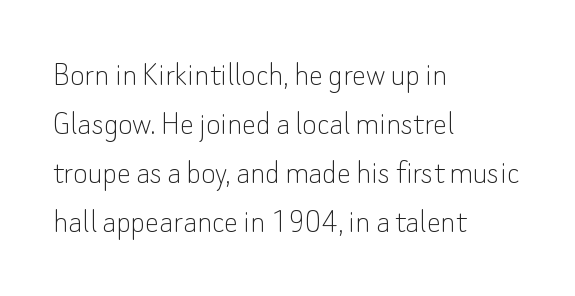
Is there much room between lines? A standard amount, neither cramped nor airy. The passage shown is typed in a proportional face where columns would drift. Teacher's note: observe the even left margin — that is flush-left alignment. The type sits square on the baseline with zero lean. This rendering employs a face without finishing strokes, i.e., a sans-serif. The area under the type is left untouched.
